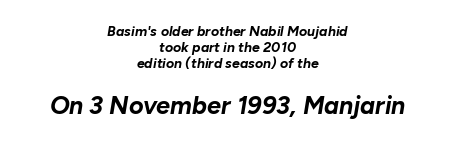
Q: Is the text bold? A: Yes.
Q: Is the text italic (slanted)? A: Yes, it leans right by about 10 degrees.
Q: Is the text underlined? A: No.
Q: How is the paragraph aligned? A: Centered.
Q: Is the spacing between letters normal or unusually wide? A: Normal.
Q: Is the spacing between lines tight, normal or loose? A: Tight.
Q: Which block of text is set in a larger size, the first (top) or the second (bottom)? A: The second (bottom) one.
